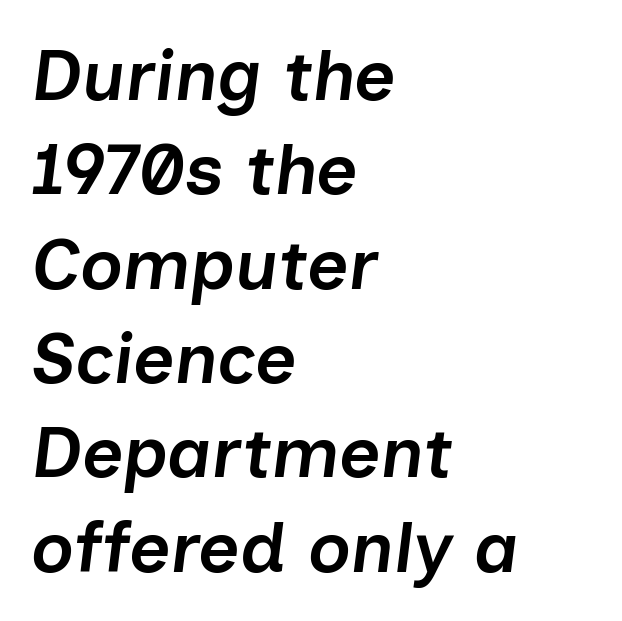
The image shows 72 px semibold type, italic (leaning right); set left-aligned, normal line spacing (1.31x), normal letter spacing, not underlined; low stroke contrast and a medium x-height.
